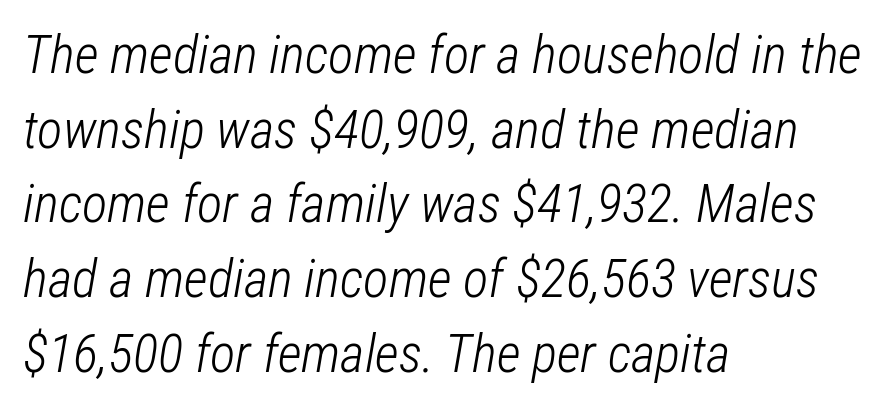
Q: Is the text bold? A: No.
Q: Is the text italic (slanted)? A: Yes, it leans right by about 12 degrees.
Q: Is the text underlined? A: No.
Q: How is the paragraph aligned? A: Left-aligned.
Q: Is the spacing between letters normal or unusually wide? A: Normal.
Q: Is the spacing between lines tight, normal or loose? A: Normal.
Q: Width (condensed, normal, or wide)? A: Condensed.
Q: Stroke contrast? A: Low.
Q: x-height? A: Medium.
Q: Monospaced? A: No.
